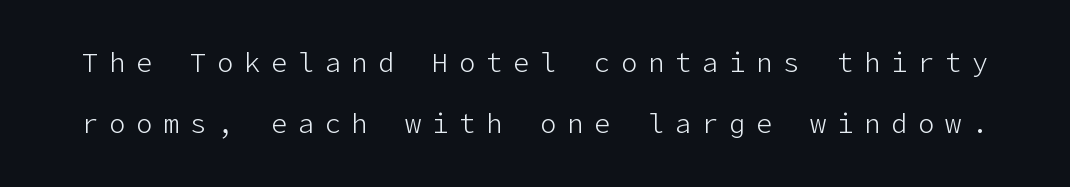
The image shows 27 px text type, upright; set loose line spacing (2.26x), unusually wide letter spacing (+0.4 em), not underlined.
